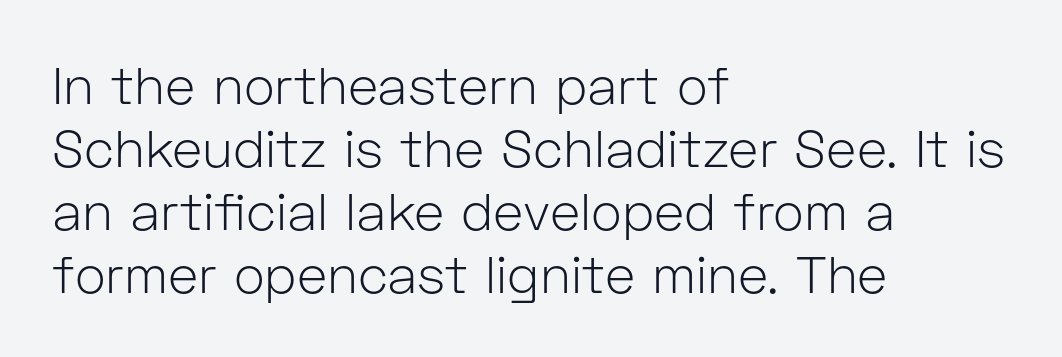
The ragged edge is on the right, which tells us the setting is flush left. The gap between lines stays unmarked. This sample uses plain, unmodified letter spacing. The rendering uses natural spacing where letterforms have individual widths.
